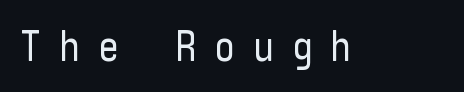
The image shows 44 px regular-weight, condensed sans-serif type, upright; set unusually wide letter spacing (+0.37 em), not underlined; low stroke contrast and a medium x-height.
